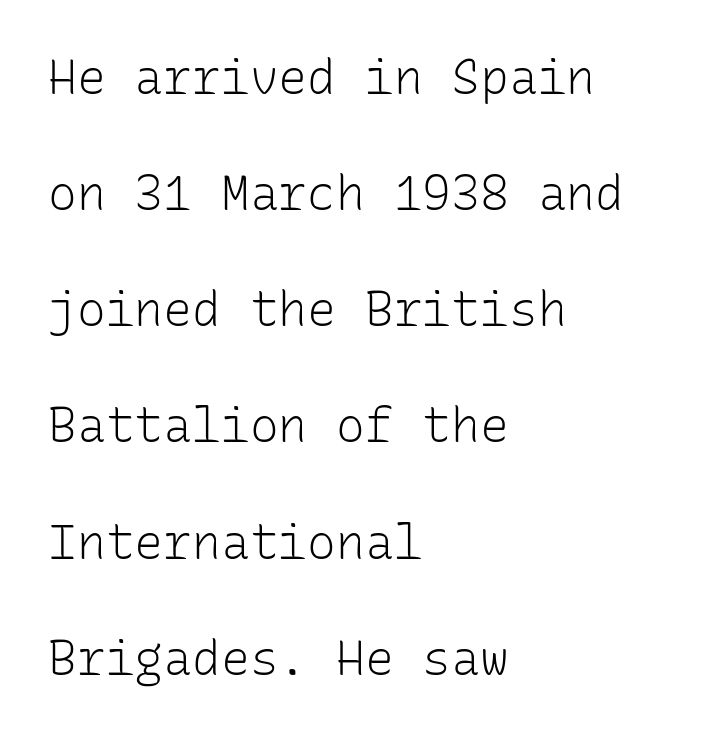
The image shows 48 px light sans-serif type, upright, monospaced; set left-aligned, loose line spacing (2.42x), normal letter spacing, not underlined; low stroke contrast and a medium x-height.
